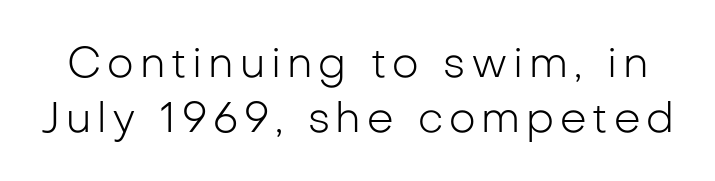
{"serif": "no", "italic": "no", "bold": "no", "weight": "light", "width": "normal", "stroke_contrast": "low", "x_height": "medium", "monospaced": "no", "underline": "no", "line_spacing": "normal", "line_spacing_ratio": 1.3, "glyph_px": 42}
